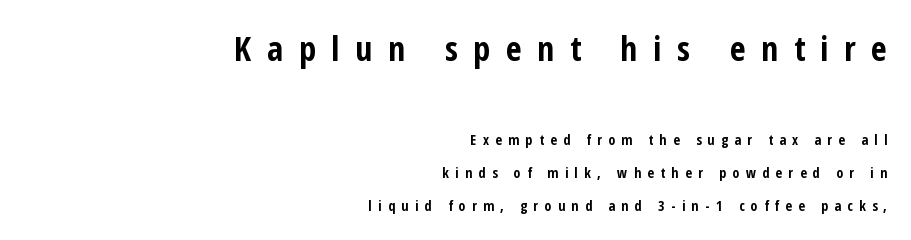
Bare-footed words on every line. You could fit nearly another row in the gap between these rows. Is this a fixed-width face? No — the glyphs have proportional, varying widths. Type style note: lacks serifs. Leftover space on each line is placed entirely before the opening word. The face used here is rendered with a markedly widened letterfit.
